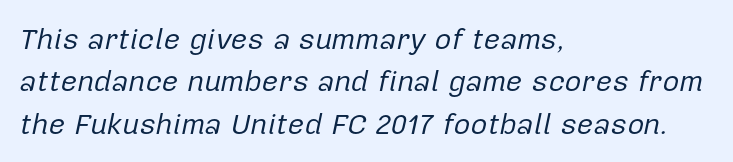
The glyphs are unaccompanied by any horizontal stroke below them. The letterforms sit at book weight or below. It's the slanting kind of type. Tracking value appears to be zero — textbook default spacing. These lines are rendered in a variable-pitch font.
